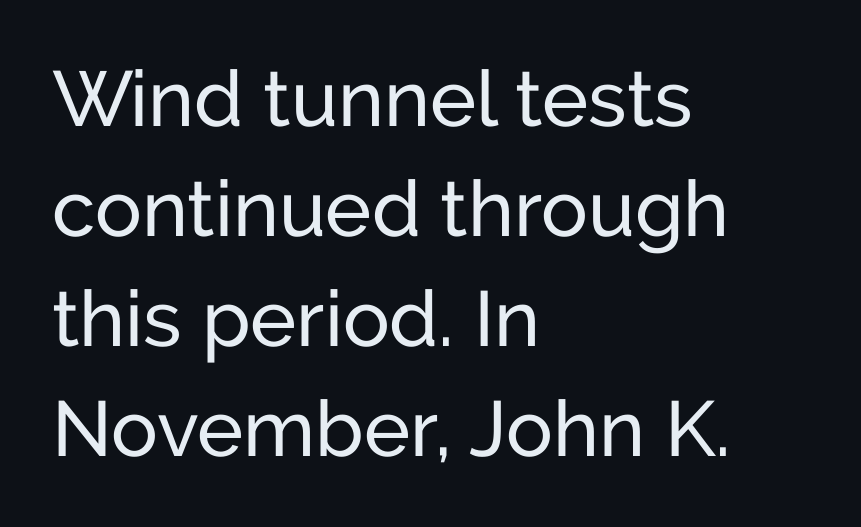
What's the leading like? Ordinary, nothing unusual. The string is rendered with underlining switched off. Here the designer chose a conventional face with non-uniform glyph widths. Standard letterfit; no display-style spreading of the glyphs. Type style note: lacks serifs.
